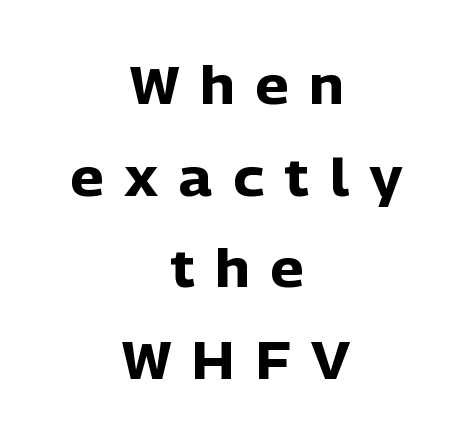
Does the copy run flush right? No — it is centered line by line. Do the letters lean? They stand straight. The rendering uses a bold face; every stroke is thick and dark. Type style note: lacks serifs.
